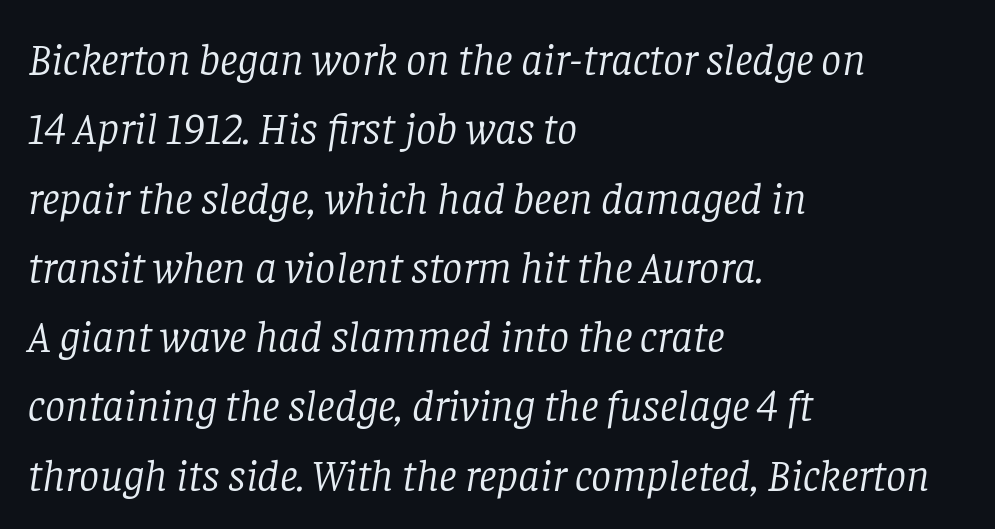
The image shows 45 px light serif type, italic (leaning right); set left-aligned, normal line spacing (1.54x), normal letter spacing, not underlined; low stroke contrast and a large x-height.
